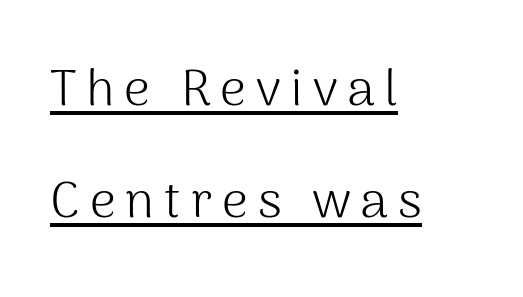
The characters display no serif detailing; their extremities are plain. The lines in this sample share a left origin and differ only in where they stop. The words here are underlined. This sample has the flowing, uneven cadence of proportional lettering. The weight tops out at a normal text grade. The letters stand straight up with perfectly vertical stems.
